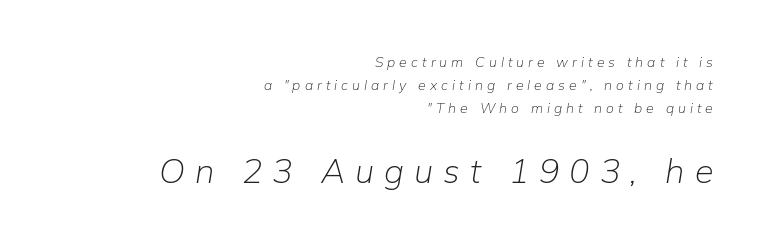
Think of a printed novel: that variable character pitch is what you see here. The rendering uses a moderate line-height, typical for paragraphs. Letters rest on an invisible, unmarked baseline. Between one letter and the next there's a generous, obvious gap. The designer gave the closing block more size than the opening block.
